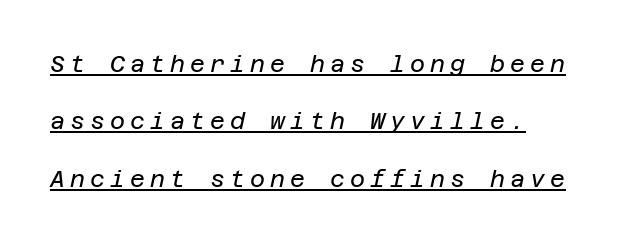
The image shows 23 px text type, italic (leaning right); set left-aligned, loose line spacing (2.49x), unusually wide letter spacing (+0.22 em), underlined.
